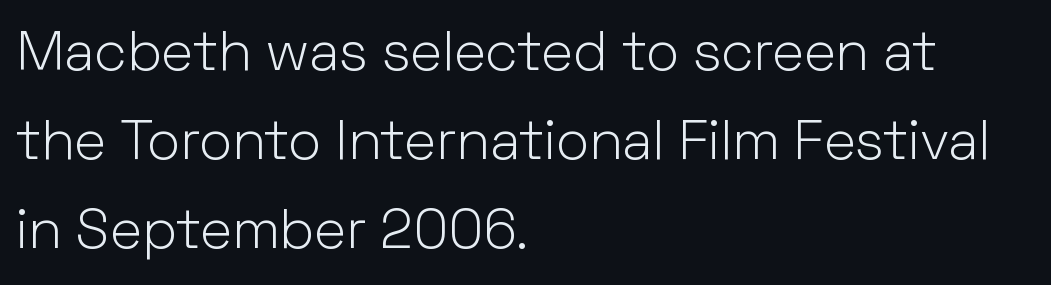
{"serif": "no", "italic": "no", "bold": "no", "weight": "light", "width": "normal", "stroke_contrast": "low", "x_height": "medium", "monospaced": "no", "underline": "no", "align": "left", "line_spacing": "normal", "line_spacing_ratio": 1.59, "letter_spacing": "normal", "letter_spacing_em": 0.0, "glyph_px": 56}
